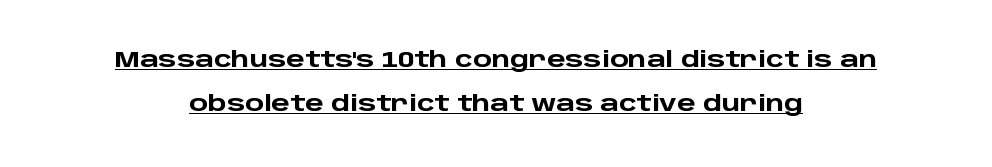
One glance says open: line gaps are wider than usual. Is the type bold? Yes — the strokes are clearly thick and heavy. You can tell it's not italic because the verticals are truly vertical. Caption: multi-line text, centered on the measure.
